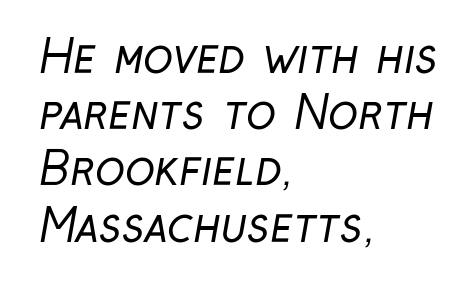
{"serif": "no", "bold": "no", "weight": "regular", "width": "condensed", "stroke_contrast": "low", "x_height": "medium", "monospaced": "no", "underline": "no", "align": "left", "line_spacing": "normal", "line_spacing_ratio": 1.25, "letter_spacing": "normal", "letter_spacing_em": 0.0, "glyph_px": 45}
